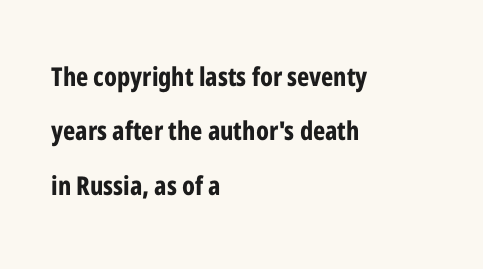
The image shows 26 px bold type, upright; set left-aligned, loose line spacing (2.09x), normal letter spacing, not underlined.
